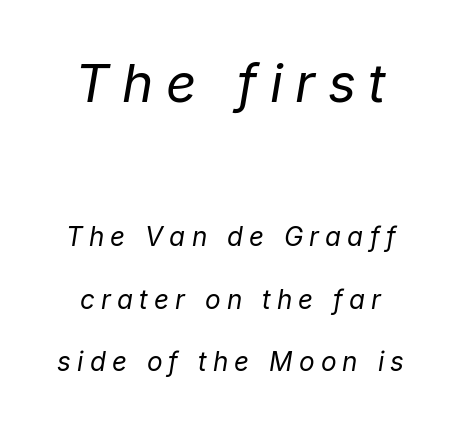
Proportional: the letters do not fall into vertical columns. No heavy texture on the line: the type isn't bold. A clean baseline with only descenders dipping below it. This block would shrink considerably if given ordinary leading; it's expanded now. Words appear elongated and porous because spacing is wide. Compare the two chunks: the upper has the greater cap height.
